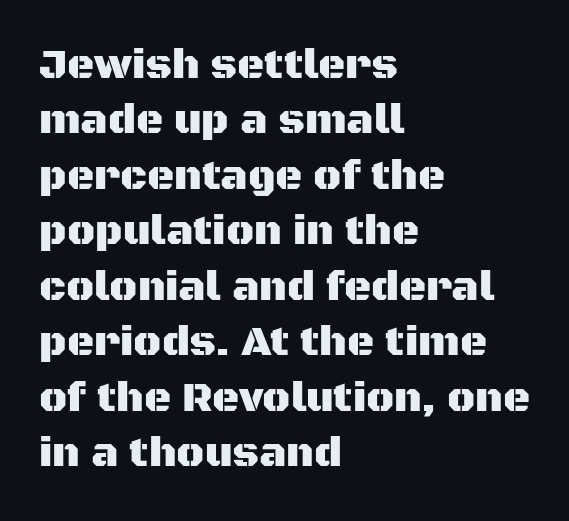
Q: Is the text italic (slanted)? A: No, it is upright.
Q: Is the typeface a serif or a sans-serif typeface? A: Sans-serif.
Q: Is the text underlined? A: No.
Q: How is the paragraph aligned? A: Left-aligned.
Q: Is the spacing between letters normal or unusually wide? A: Normal.
Q: Is the spacing between lines tight, normal or loose? A: Normal.
Q: Width (condensed, normal, or wide)? A: Normal.
Q: Stroke contrast? A: Medium.
Q: x-height? A: Large.
Q: Monospaced? A: No.
